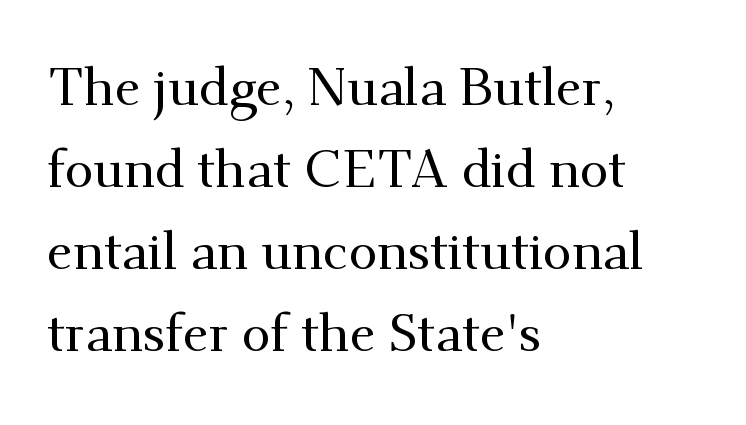
Q: Is the text italic (slanted)? A: No, it is upright.
Q: Is the typeface a serif or a sans-serif typeface? A: Serif.
Q: Is the text underlined? A: No.
Q: How is the paragraph aligned? A: Left-aligned.
Q: Is the spacing between letters normal or unusually wide? A: Normal.
Q: Is the spacing between lines tight, normal or loose? A: Normal.
Q: Width (condensed, normal, or wide)? A: Normal.
Q: Stroke contrast? A: Medium.
Q: x-height? A: Small.
Q: Monospaced? A: No.
